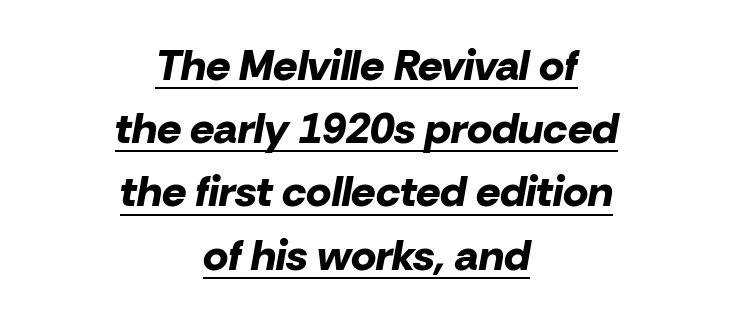
The image shows 43 px bold type, italic (leaning right); set centered, normal line spacing (1.47x), normal letter spacing, underlined; low stroke contrast and a medium x-height.
